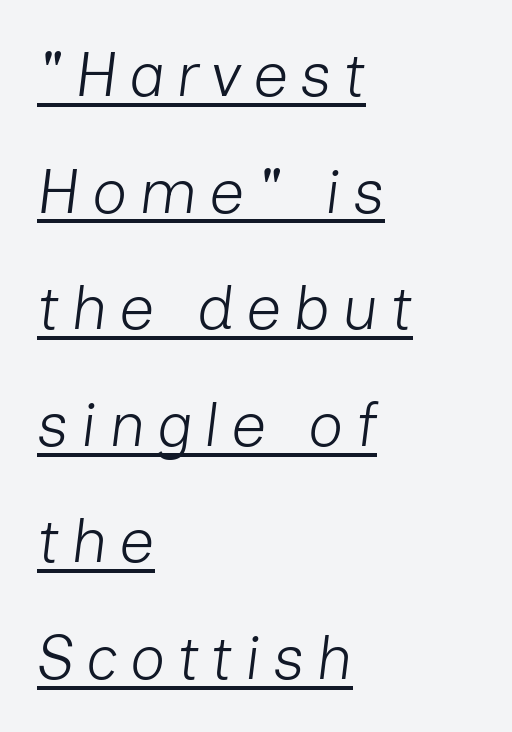
Stem width sits at or under what a default text font uses. Spacing verdict: proportional, widths tailored to each character. The string is rendered with underlining switched on. The rag falls on the right side of this text block. Slant detected: the letters are inclined.
